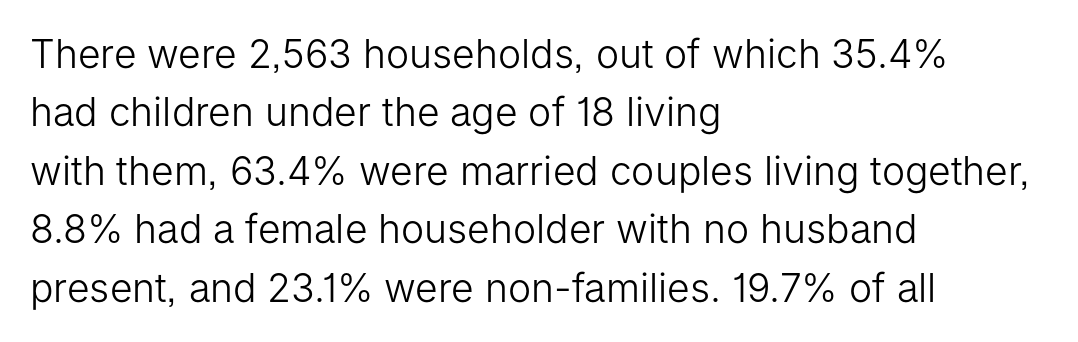
Q: Is the text bold? A: No.
Q: Is the text italic (slanted)? A: No, it is upright.
Q: Is the typeface a serif or a sans-serif typeface? A: Sans-serif.
Q: Is the text underlined? A: No.
Q: How is the paragraph aligned? A: Left-aligned.
Q: Is the spacing between letters normal or unusually wide? A: Normal.
Q: Is the spacing between lines tight, normal or loose? A: Normal.
Q: Width (condensed, normal, or wide)? A: Normal.
Q: Stroke contrast? A: Low.
Q: x-height? A: Medium.
Q: Monospaced? A: No.
